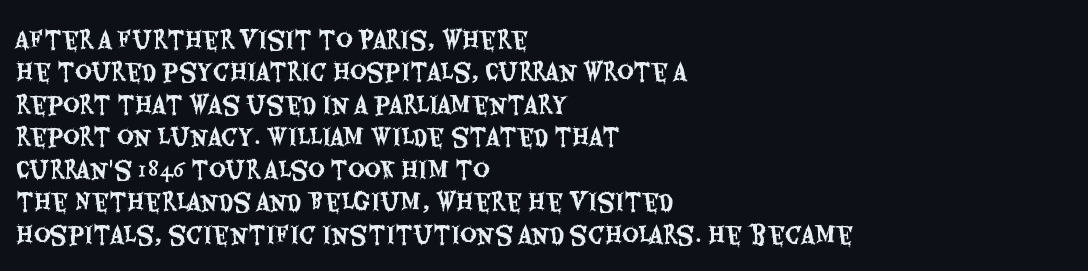
{"italic": "no", "underline": "no", "align": "left", "line_spacing": "normal", "line_spacing_ratio": 1.41, "letter_spacing": "normal", "letter_spacing_em": 0.0, "glyph_px": 23}
